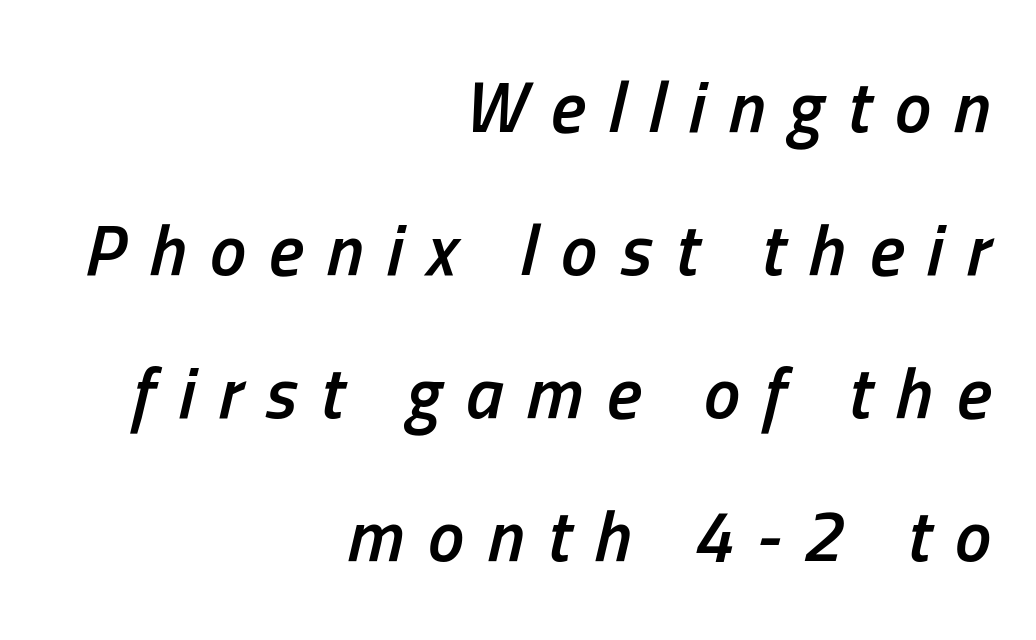
The image shows 73 px semibold, condensed type, italic (leaning right); set right-aligned, loose line spacing (1.96x), unusually wide letter spacing (+0.32 em), not underlined; low stroke contrast and a medium x-height.
